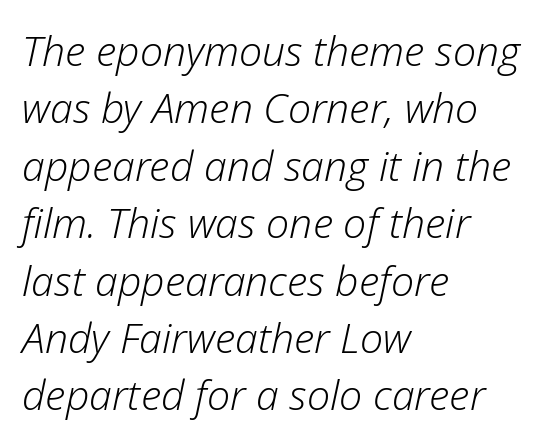
These lines are rendered in a variable-pitch font. The type is set solid horizontally, with unmodified tracking. How would I describe the line gaps? Plain and ordinary. Every character sits at an angle, as italics do.
